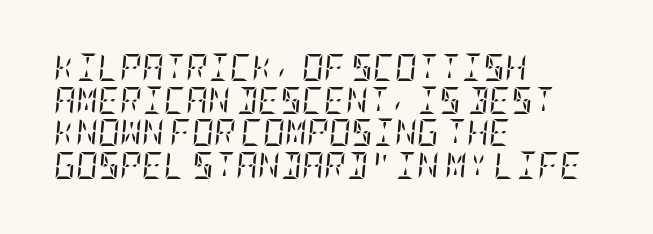
Q: Is the text bold? A: No.
Q: Is the text italic (slanted)? A: Yes, it leans right by about 5 degrees.
Q: Is the text underlined? A: No.
Q: How is the paragraph aligned? A: Left-aligned.
Q: Is the spacing between letters normal or unusually wide? A: Normal.
